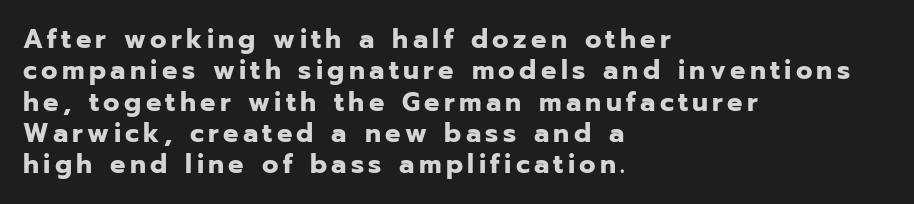
The image shows 27 px bold type, upright; set left-aligned, line spacing 1.16x, not underlined.
